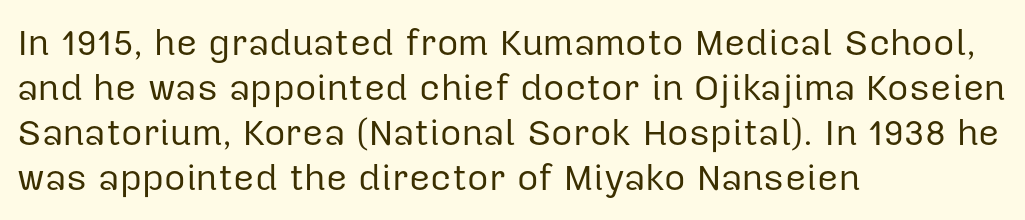
The passage shown is typed in a proportional face where columns would drift. Stems and bowls with no extra thickness — not bold. The letters stand upright; this is a roman face. Nope, no serifs anywhere on these letters. The setting favours the left margin, as ordinary paragraphs usually do. Just letters on the line, the space beneath them empty.
